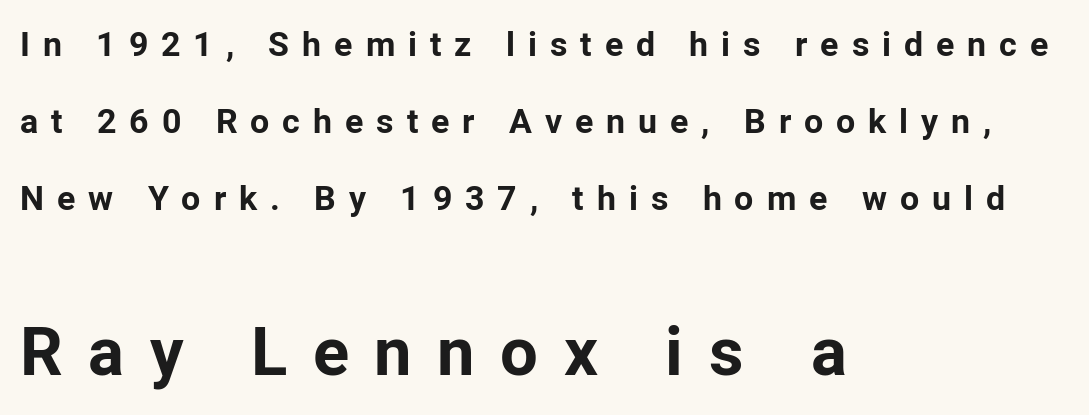
The image shows 67 px bold sans-serif type, upright; set left-aligned, loose line spacing (2.26x), unusually wide letter spacing (+0.38 em), not underlined; the second (bottom) block is 1.97x larger; low stroke contrast and a medium x-height.
